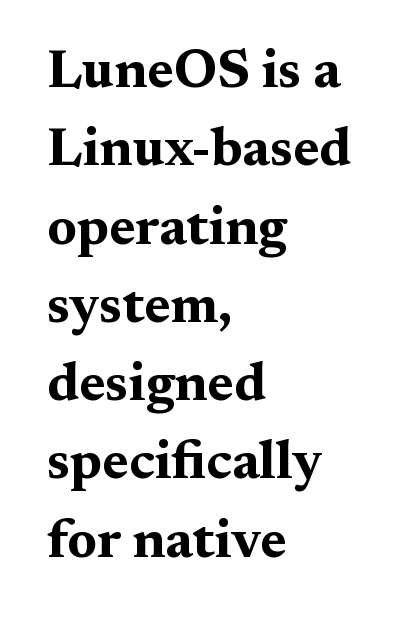
The image shows 54 px bold, wide serif type, upright; set left-aligned, normal line spacing (1.45x), normal letter spacing, not underlined; medium stroke contrast and a medium x-height.
